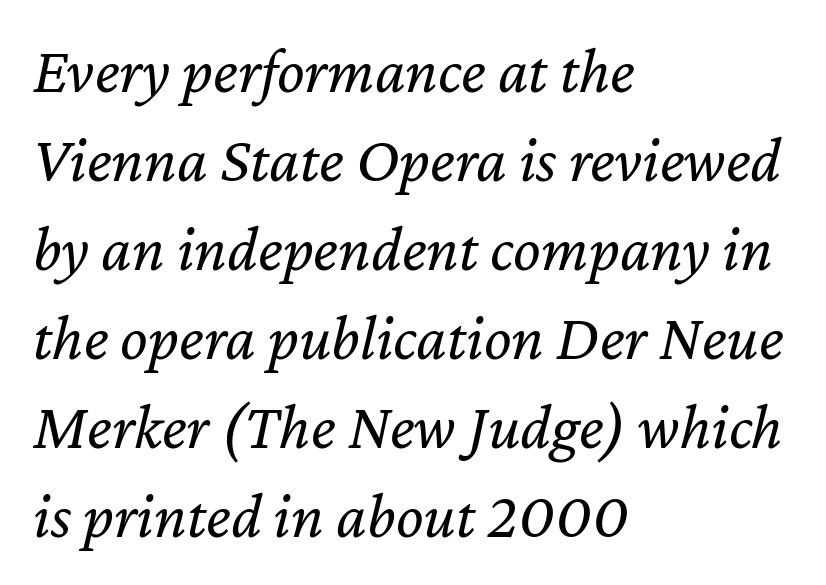
{"italic": "yes", "lean": "right", "slant_degrees": 12, "bold": "no", "weight": "regular", "width": "normal", "stroke_contrast": "low", "x_height": "medium", "monospaced": "no", "underline": "no", "align": "left", "line_spacing": "normal", "line_spacing_ratio": 1.37, "letter_spacing": "normal", "letter_spacing_em": 0.0, "glyph_px": 65}
